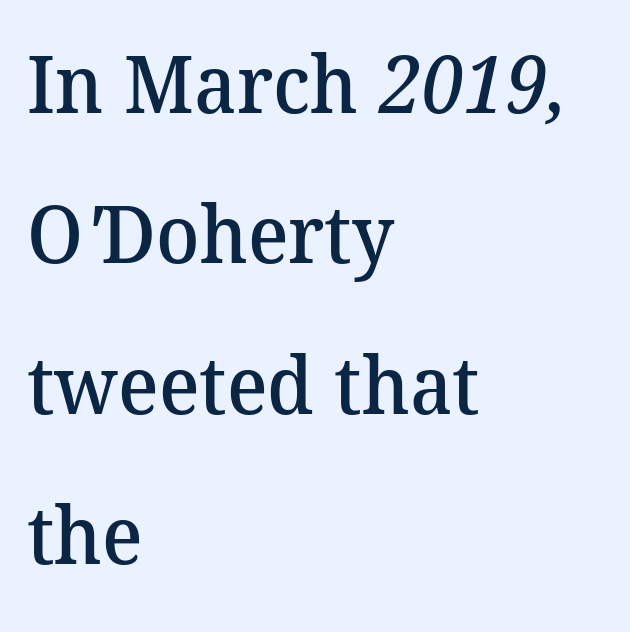
The image shows 80 px semibold serif type; set left-aligned, line spacing 1.88x, normal letter spacing, not underlined; medium stroke contrast and a medium x-height.
